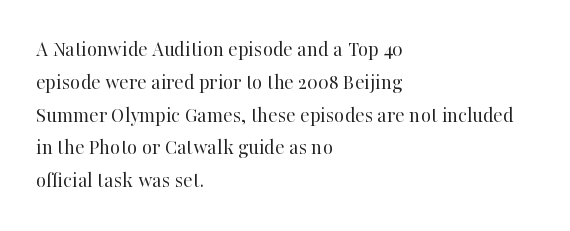
{"italic": "no", "bold": "no", "underline": "no", "align": "left", "line_spacing": "normal", "line_spacing_ratio": 1.49, "letter_spacing": "normal", "letter_spacing_em": 0.0, "glyph_px": 22}
